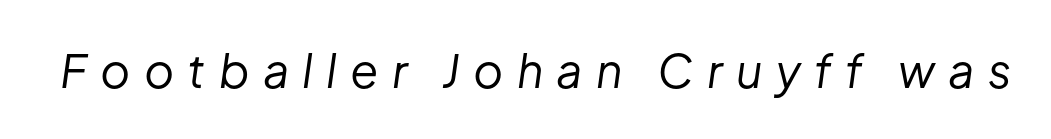
{"italic": "yes", "lean": "right", "slant_degrees": 8, "bold": "no", "weight": "regular", "width": "normal", "stroke_contrast": "low", "x_height": "medium", "monospaced": "no", "underline": "no", "letter_spacing": "wide", "letter_spacing_em": 0.29, "glyph_px": 46}
